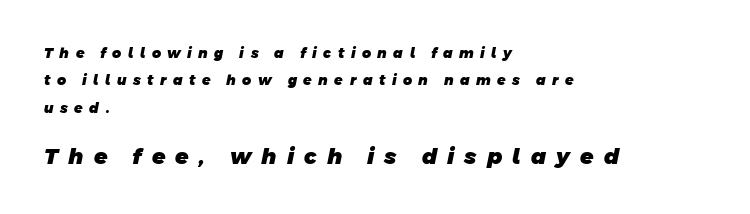
The image shows 22 px bold type; set left-aligned, loose line spacing (1.95x), unusually wide letter spacing (+0.46 em), not underlined; the second (bottom) block is 1.57x larger.
